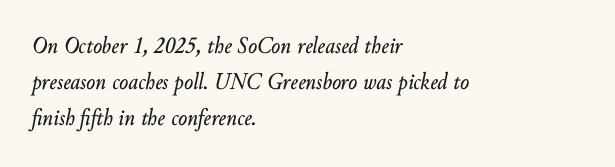
{"italic": "yes", "lean": "right", "slant_degrees": 10, "underline": "no", "align": "left", "line_spacing": "normal", "line_spacing_ratio": 1.5, "letter_spacing": "normal", "letter_spacing_em": 0.0, "glyph_px": 24}
